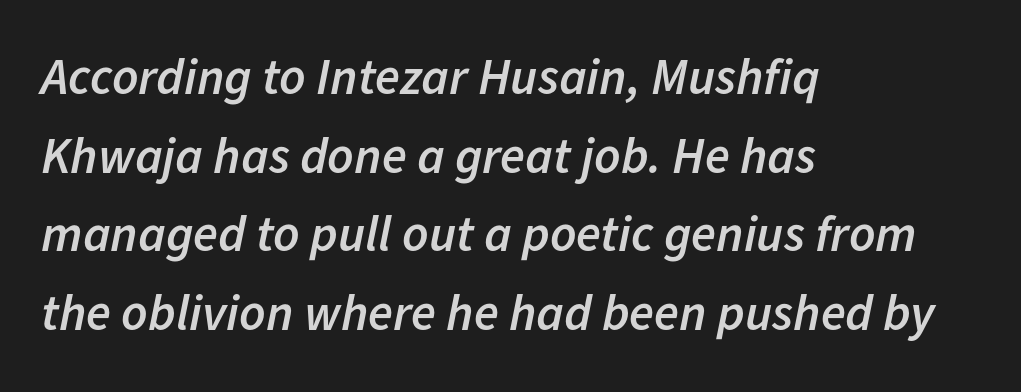
Q: Is the text bold? A: Semi-bold.
Q: Is the text italic (slanted)? A: Yes, it leans right by about 11 degrees.
Q: Is the text underlined? A: No.
Q: How is the paragraph aligned? A: Left-aligned.
Q: Is the spacing between letters normal or unusually wide? A: Normal.
Q: Is the spacing between lines tight, normal or loose? A: Normal.
Q: Width (condensed, normal, or wide)? A: Normal.
Q: Stroke contrast? A: Low.
Q: x-height? A: Medium.
Q: Monospaced? A: No.
